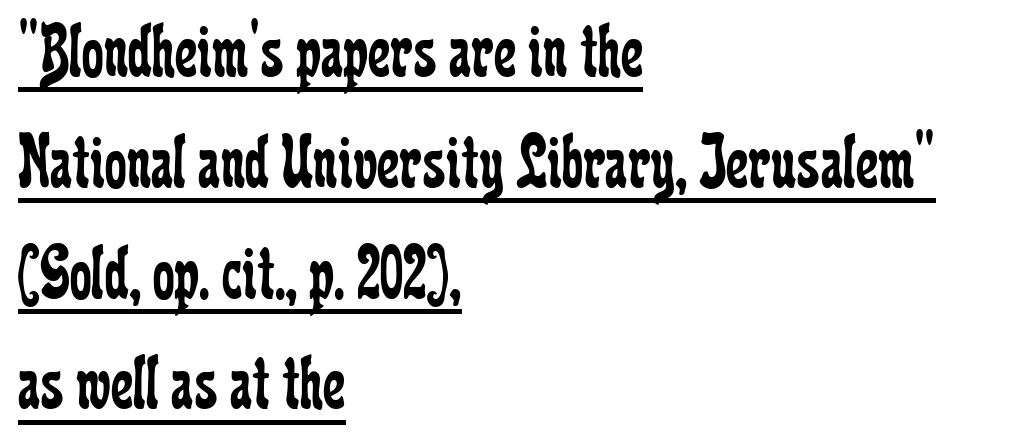
Q: Is the text bold? A: No.
Q: Is the text italic (slanted)? A: No, it is upright.
Q: Is the typeface a serif or a sans-serif typeface? A: Serif.
Q: Is the text underlined? A: Yes.
Q: How is the paragraph aligned? A: Left-aligned.
Q: Is the spacing between letters normal or unusually wide? A: Normal.
Q: Is the spacing between lines tight, normal or loose? A: Normal.
Q: Width (condensed, normal, or wide)? A: Condensed.
Q: Stroke contrast? A: Low.
Q: x-height? A: Medium.
Q: Monospaced? A: No.
